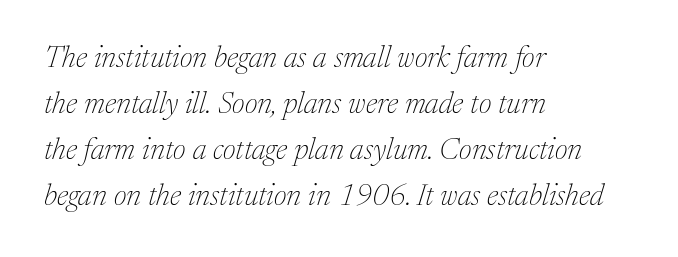
These lines were composed using italics. Check the space under the baseline: it is left empty. Visually the block forms a straight wall on the left and a jagged coastline on the right. Weight: not bold — regular or lighter.
